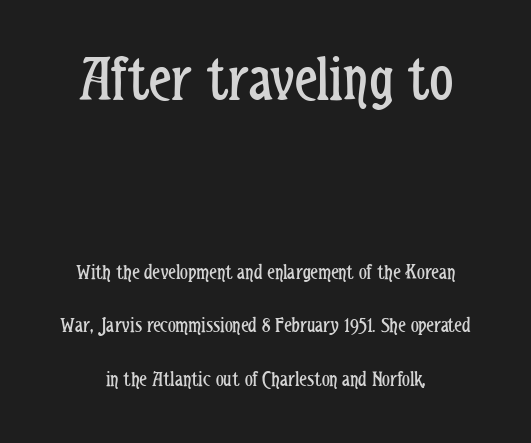
The image shows 65 px regular-weight, condensed sans-serif type, upright; set loose line spacing (2.44x), normal letter spacing, not underlined; the first (top) block is 2.95x larger; low stroke contrast and a medium x-height.
